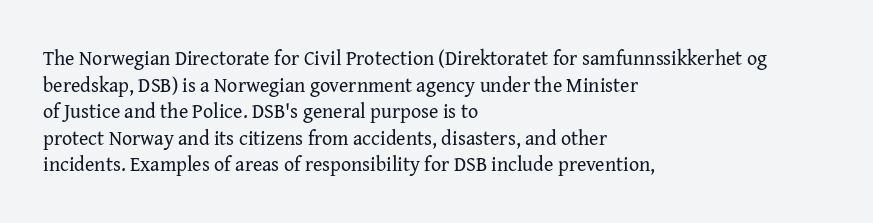
Q: Is the text bold? A: No.
Q: Is the text italic (slanted)? A: No, it is upright.
Q: Is the text underlined? A: No.
Q: How is the paragraph aligned? A: Left-aligned.
Q: Is the spacing between letters normal or unusually wide? A: Normal.
Q: Is the spacing between lines tight, normal or loose? A: Normal.
